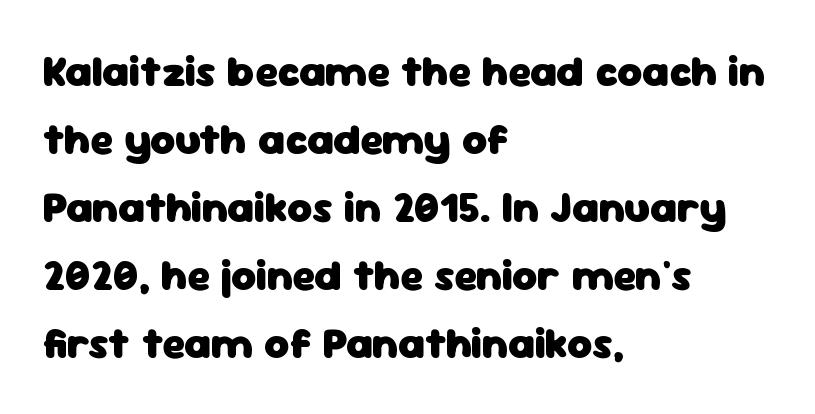
Character widths vary here, with narrow letters taking less room than wide ones. Standard letterfit; no display-style spreading of the glyphs. The rows are spaced the way most documents space them. Examine the stroke ends and you'll find no serifs.
